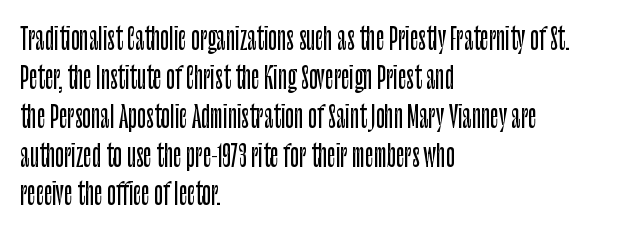
{"serif": "no", "italic": "no", "width": "condensed", "stroke_contrast": "low", "x_height": "large", "monospaced": "no", "underline": "no", "align": "left", "line_spacing": "normal", "line_spacing_ratio": 1.34, "letter_spacing": "normal", "letter_spacing_em": 0.0, "glyph_px": 29}
